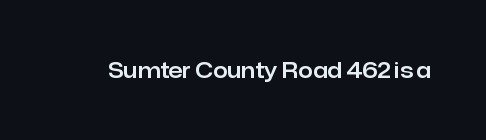
{"italic": "no", "underline": "no", "letter_spacing": "normal", "letter_spacing_em": 0.0, "glyph_px": 21}
